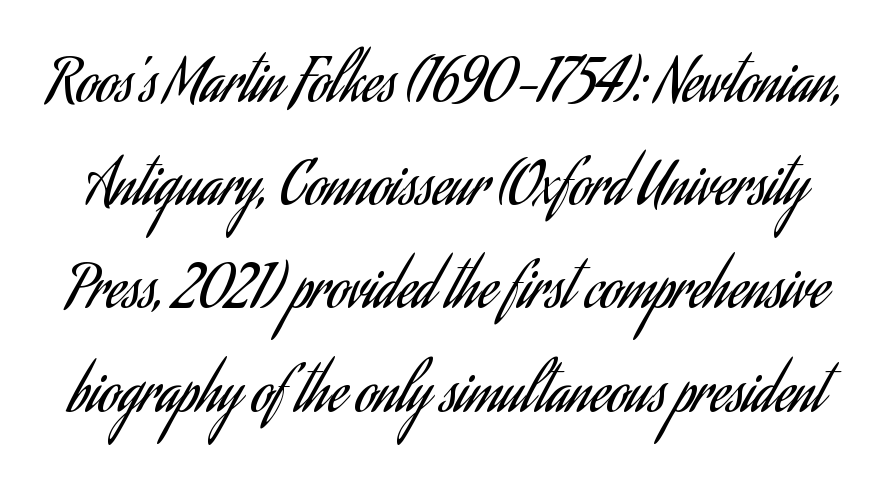
{"serif": "no", "bold": "no", "weight": "regular", "width": "condensed", "stroke_contrast": "low", "x_height": "small", "monospaced": "no", "underline": "no", "line_spacing_ratio": 1.78, "letter_spacing": "normal", "letter_spacing_em": 0.0, "glyph_px": 58}
